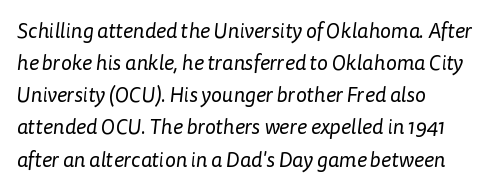
Q: Is the text bold? A: No.
Q: Is the text underlined? A: No.
Q: How is the paragraph aligned? A: Left-aligned.
Q: Is the spacing between letters normal or unusually wide? A: Normal.
Q: Is the spacing between lines tight, normal or loose? A: Normal.
